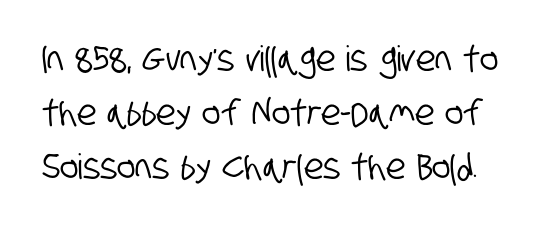
{"serif": "no", "width": "condensed", "stroke_contrast": "low", "x_height": "large", "monospaced": "no", "underline": "no", "line_spacing": "normal", "line_spacing_ratio": 1.55, "letter_spacing": "normal", "letter_spacing_em": 0.0, "glyph_px": 35}
